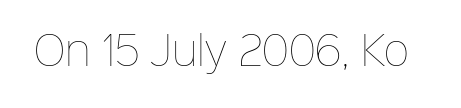
{"italic": "no", "bold": "no", "weight": "thin", "width": "normal", "stroke_contrast": "low", "x_height": "medium", "monospaced": "no", "underline": "no", "letter_spacing": "normal", "letter_spacing_em": 0.0, "glyph_px": 39}
